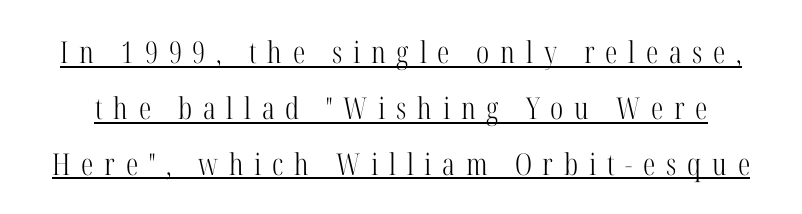
Q: Is the text bold? A: No.
Q: Is the text italic (slanted)? A: No, it is upright.
Q: Is the typeface a serif or a sans-serif typeface? A: Serif.
Q: Is the text underlined? A: Yes.
Q: Is the spacing between letters normal or unusually wide? A: Unusually wide.
Q: Width (condensed, normal, or wide)? A: Condensed.
Q: Stroke contrast? A: High.
Q: x-height? A: Medium.
Q: Monospaced? A: No.
